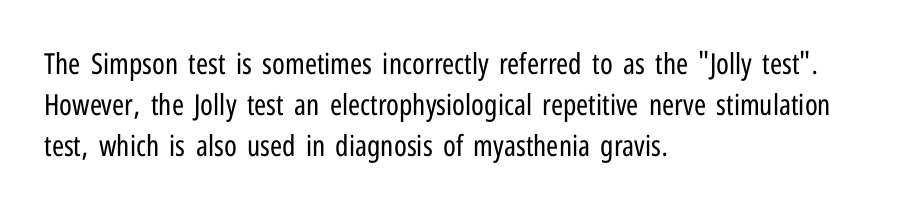
The image shows 29 px regular-weight, condensed sans-serif type, upright; set left-aligned, normal line spacing (1.41x), normal letter spacing, not underlined; low stroke contrast and a medium x-height.
